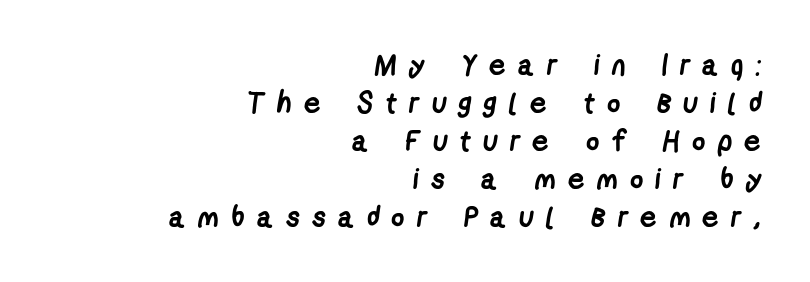
The image shows 29 px semibold, condensed sans-serif type; set right-aligned, normal line spacing (1.31x), unusually wide letter spacing (+0.42 em), not underlined; low stroke contrast and a medium x-height.
